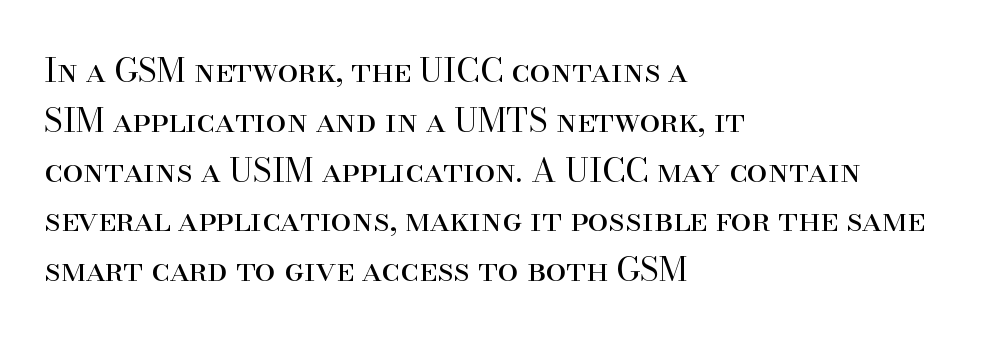
The image shows 33 px regular-weight serif type, upright; set left-aligned, normal line spacing (1.51x), normal letter spacing, not underlined; high stroke contrast and a small x-height.
